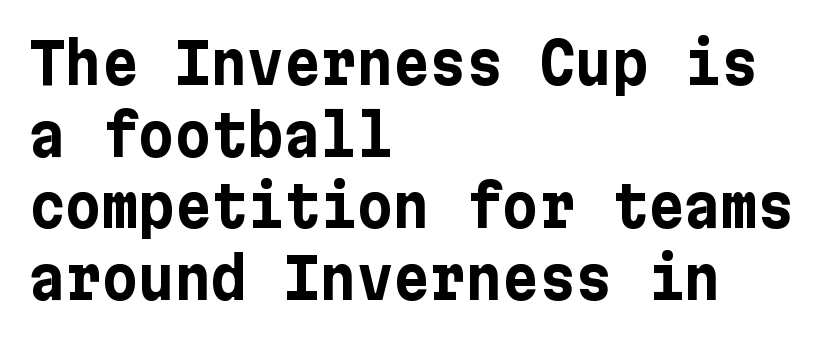
The image shows 56 px bold sans-serif type, upright; set left-aligned, normal line spacing (1.28x), normal letter spacing, not underlined; low stroke contrast and a medium x-height.
